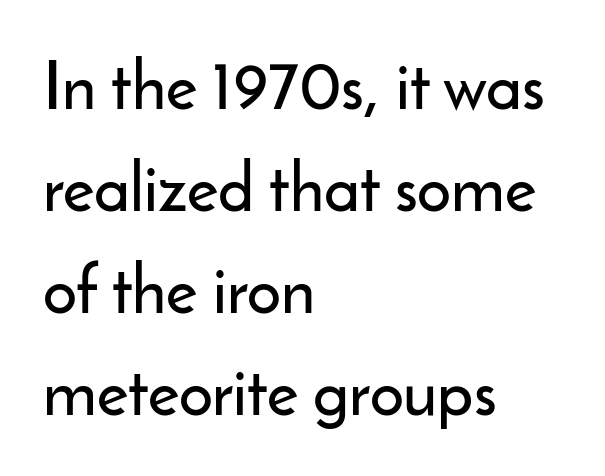
Q: Is the text italic (slanted)? A: No, it is upright.
Q: Is the typeface a serif or a sans-serif typeface? A: Sans-serif.
Q: Is the text underlined? A: No.
Q: How is the paragraph aligned? A: Left-aligned.
Q: Is the spacing between letters normal or unusually wide? A: Normal.
Q: Is the spacing between lines tight, normal or loose? A: Normal.
Q: Width (condensed, normal, or wide)? A: Normal.
Q: Stroke contrast? A: Low.
Q: x-height? A: Small.
Q: Monospaced? A: No.
